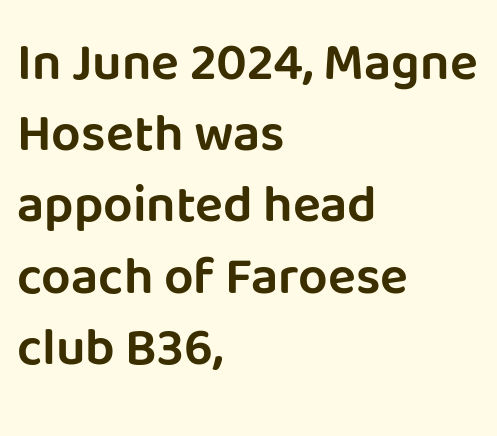
Q: Is the text italic (slanted)? A: No, it is upright.
Q: Is the typeface a serif or a sans-serif typeface? A: Sans-serif.
Q: Is the text underlined? A: No.
Q: How is the paragraph aligned? A: Left-aligned.
Q: Is the spacing between letters normal or unusually wide? A: Normal.
Q: Is the spacing between lines tight, normal or loose? A: Normal.
Q: Width (condensed, normal, or wide)? A: Normal.
Q: Stroke contrast? A: Low.
Q: x-height? A: Large.
Q: Monospaced? A: No.
